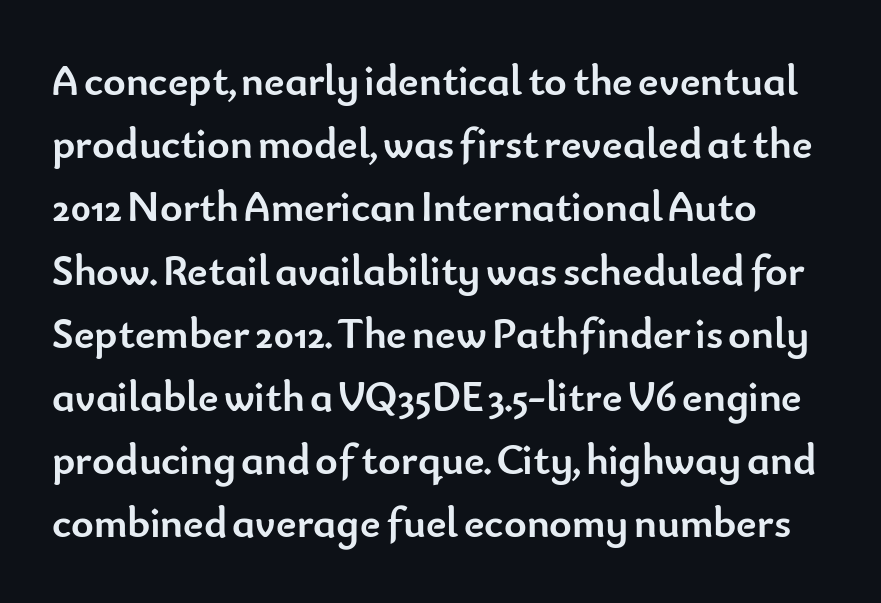
Nothing unusual about the tracking: characters are spaced as the font intends. Font category for this specimen: sans-serif. The specimen omits any rule beneath the text block's lines. The letters are bold, with thick, heavy strokes.
